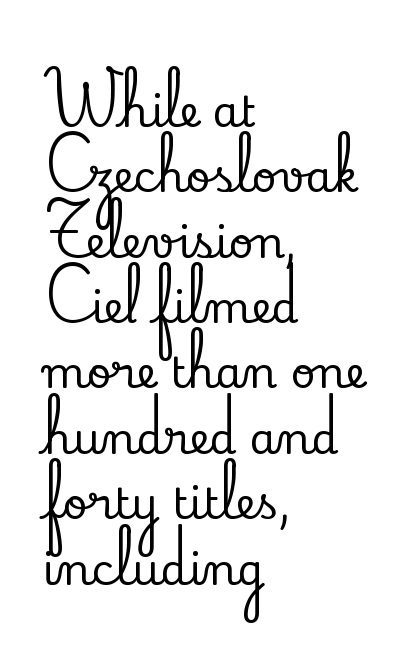
The image shows 43 px serif type, upright; set left-aligned, normal line spacing (1.52x), normal letter spacing, not underlined; low stroke contrast and a small x-height.
